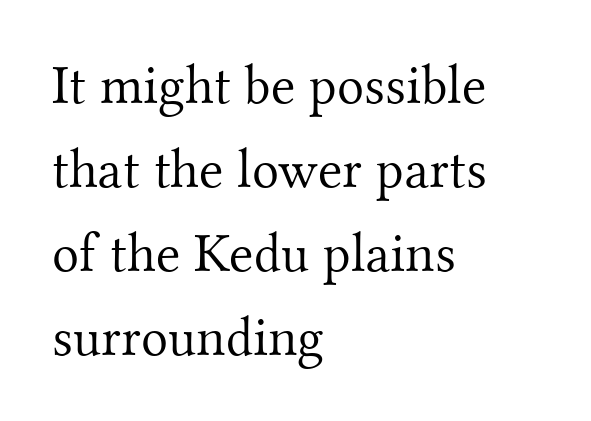
{"serif": "yes", "italic": "no", "bold": "no", "weight": "light", "width": "normal", "stroke_contrast": "medium", "x_height": "small", "monospaced": "no", "underline": "no", "align": "left", "line_spacing": "normal", "line_spacing_ratio": 1.5, "letter_spacing": "normal", "letter_spacing_em": 0.0, "glyph_px": 56}
